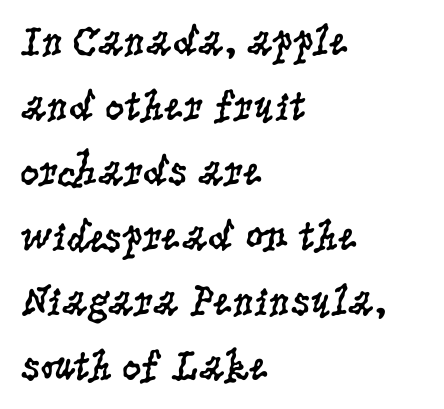
Q: Is the text bold? A: No.
Q: Is the typeface a serif or a sans-serif typeface? A: Serif.
Q: Is the text underlined? A: No.
Q: How is the paragraph aligned? A: Left-aligned.
Q: Is the spacing between letters normal or unusually wide? A: Normal.
Q: Is the spacing between lines tight, normal or loose? A: Normal.
Q: Width (condensed, normal, or wide)? A: Condensed.
Q: Stroke contrast? A: Low.
Q: x-height? A: Large.
Q: Monospaced? A: No.
